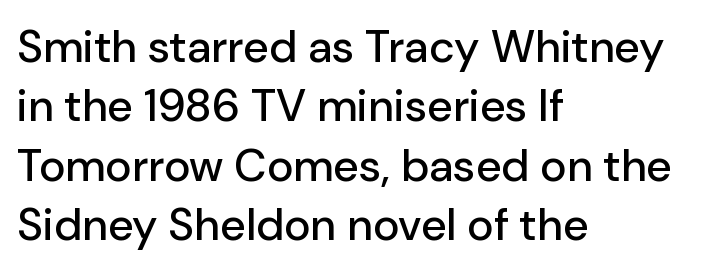
The font family rendered here belongs to the sans-serif group. The rows are spaced the way most documents space them. This sample has the flowing, uneven cadence of proportional lettering. Posture: straight, roman, zero tilt.
